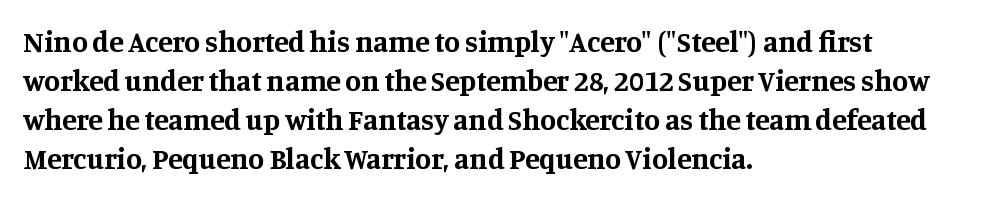
Q: Is the text bold? A: Yes.
Q: Is the text italic (slanted)? A: No, it is upright.
Q: Is the typeface a serif or a sans-serif typeface? A: Serif.
Q: Is the text underlined? A: No.
Q: How is the paragraph aligned? A: Left-aligned.
Q: Is the spacing between letters normal or unusually wide? A: Normal.
Q: Is the spacing between lines tight, normal or loose? A: Normal.
Q: Width (condensed, normal, or wide)? A: Normal.
Q: Stroke contrast? A: Medium.
Q: x-height? A: Large.
Q: Monospaced? A: No.
